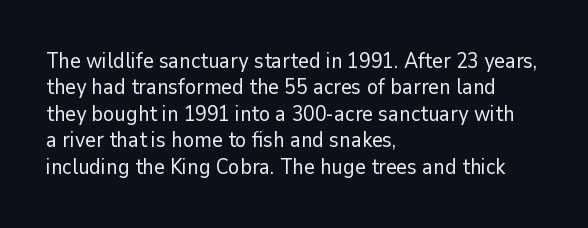
The image shows 21 px text type, upright; set left-aligned, normal line spacing (1.26x), normal letter spacing, not underlined.
